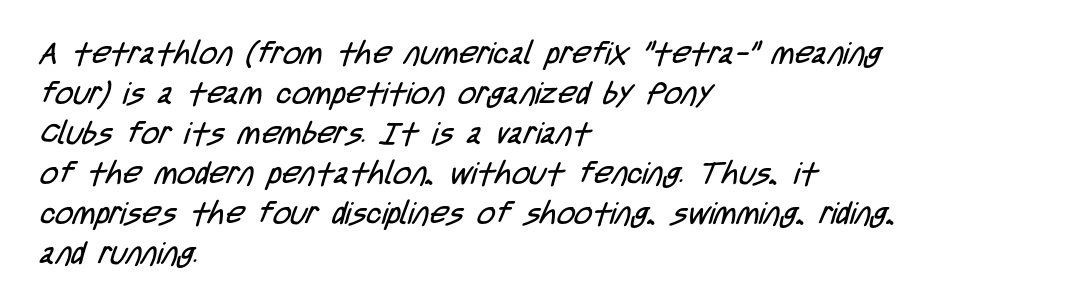
Q: Is the text bold? A: No.
Q: Is the typeface a serif or a sans-serif typeface? A: Sans-serif.
Q: Is the text underlined? A: No.
Q: How is the paragraph aligned? A: Left-aligned.
Q: Is the spacing between letters normal or unusually wide? A: Normal.
Q: Is the spacing between lines tight, normal or loose? A: Normal.
Q: Width (condensed, normal, or wide)? A: Condensed.
Q: Stroke contrast? A: Low.
Q: x-height? A: Large.
Q: Monospaced? A: No.
